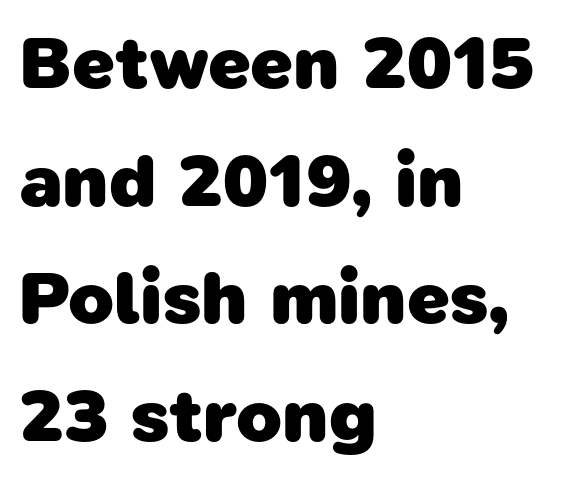
Q: Is the text bold? A: Yes.
Q: Is the typeface a serif or a sans-serif typeface? A: Sans-serif.
Q: Is the text underlined? A: No.
Q: How is the paragraph aligned? A: Left-aligned.
Q: Is the spacing between letters normal or unusually wide? A: Normal.
Q: Is the spacing between lines tight, normal or loose? A: Normal.
Q: Width (condensed, normal, or wide)? A: Normal.
Q: Stroke contrast? A: Low.
Q: x-height? A: Medium.
Q: Monospaced? A: No.
